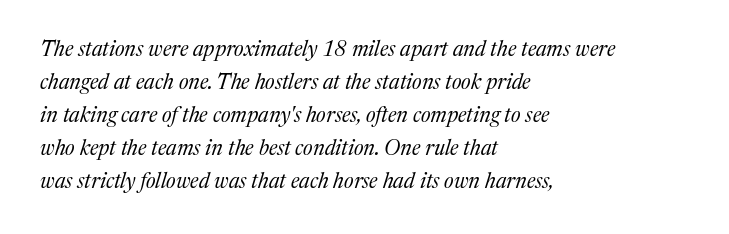
Q: Is the text bold? A: No.
Q: Is the text italic (slanted)? A: Yes, it leans right by about 17 degrees.
Q: Is the text underlined? A: No.
Q: How is the paragraph aligned? A: Left-aligned.
Q: Is the spacing between letters normal or unusually wide? A: Normal.
Q: Is the spacing between lines tight, normal or loose? A: Normal.
